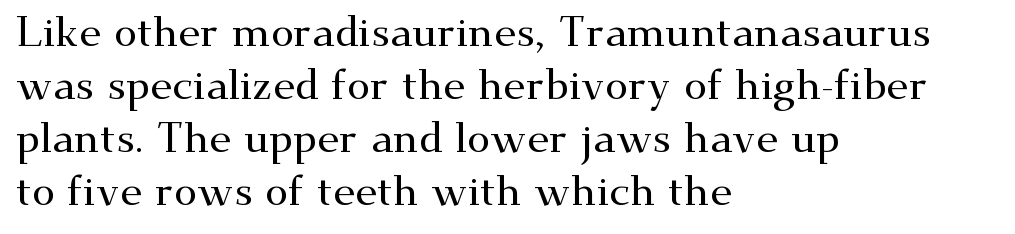
The strip under each line holds only bare page. Stroke terminals: seriffed. Normally led — the rows are evenly, conventionally spaced. The face used here is rendered with its standard letterfit. The ragged edge is on the right, which tells us the setting is flush left. Think of a printed novel: that variable character pitch is what you see here.
